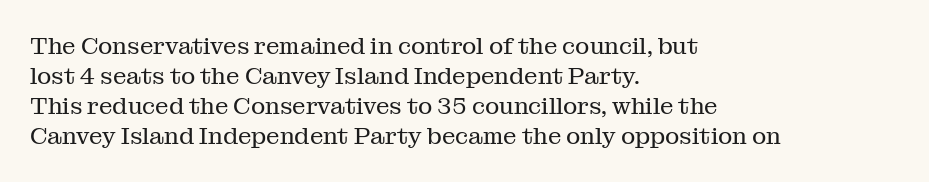
The image shows 24 px text type, upright; set left-aligned, normal line spacing (1.25x), normal letter spacing, not underlined.
